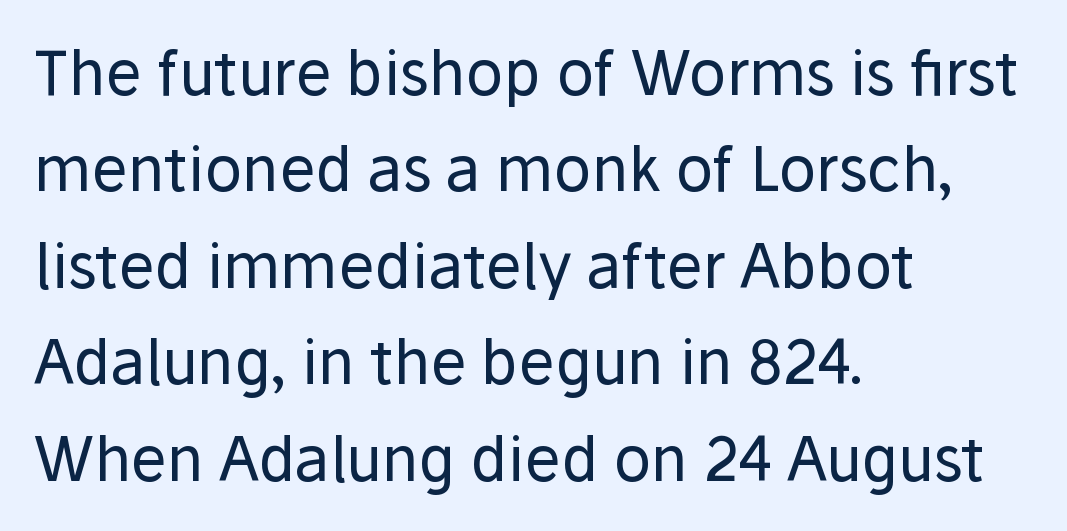
{"serif": "no", "italic": "no", "bold": "no", "weight": "regular", "width": "normal", "stroke_contrast": "low", "x_height": "medium", "monospaced": "no", "underline": "no", "align": "left", "line_spacing": "normal", "line_spacing_ratio": 1.58, "letter_spacing": "normal", "letter_spacing_em": 0.0, "glyph_px": 61}
